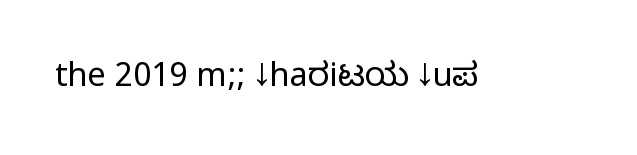
Q: Is the text italic (slanted)? A: No, it is upright.
Q: Is the typeface a serif or a sans-serif typeface? A: Sans-serif.
Q: Is the text underlined? A: No.
Q: Is the spacing between letters normal or unusually wide? A: Normal.
Q: Width (condensed, normal, or wide)? A: Condensed.
Q: Stroke contrast? A: Medium.
Q: Monospaced? A: No.
